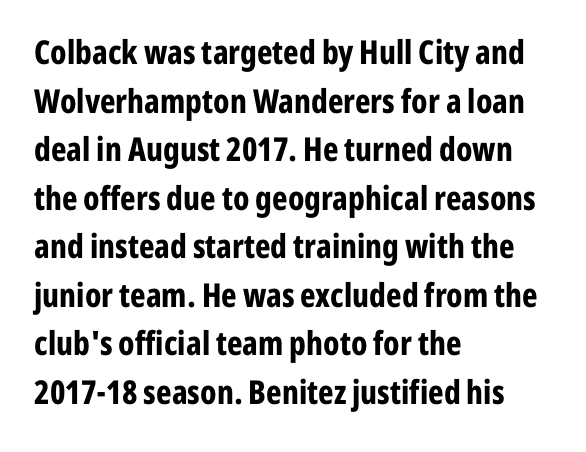
Q: Is the text bold? A: Yes.
Q: Is the text italic (slanted)? A: No, it is upright.
Q: Is the typeface a serif or a sans-serif typeface? A: Sans-serif.
Q: Is the text underlined? A: No.
Q: How is the paragraph aligned? A: Left-aligned.
Q: Is the spacing between letters normal or unusually wide? A: Normal.
Q: Is the spacing between lines tight, normal or loose? A: Normal.
Q: Width (condensed, normal, or wide)? A: Condensed.
Q: Stroke contrast? A: Low.
Q: x-height? A: Medium.
Q: Monospaced? A: No.
